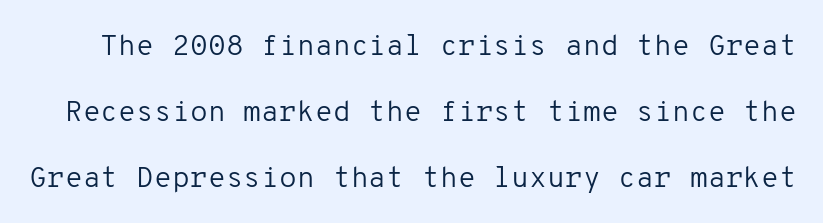
Q: Is the text bold? A: No.
Q: Is the text italic (slanted)? A: No, it is upright.
Q: Is the typeface a serif or a sans-serif typeface? A: Sans-serif.
Q: Is the text underlined? A: No.
Q: Is the spacing between letters normal or unusually wide? A: Normal.
Q: Is the spacing between lines tight, normal or loose? A: Loose.
Q: Width (condensed, normal, or wide)? A: Normal.
Q: Stroke contrast? A: Low.
Q: x-height? A: Medium.
Q: Monospaced? A: Yes.
